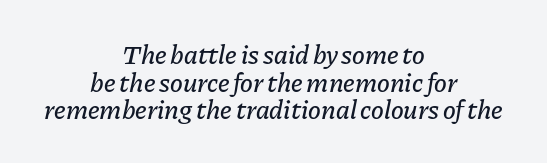
Q: Is the text italic (slanted)? A: Yes, it leans right by about 11 degrees.
Q: Is the text underlined? A: No.
Q: How is the paragraph aligned? A: Centered.
Q: Is the spacing between letters normal or unusually wide? A: Normal.
Q: Is the spacing between lines tight, normal or loose? A: Tight.
